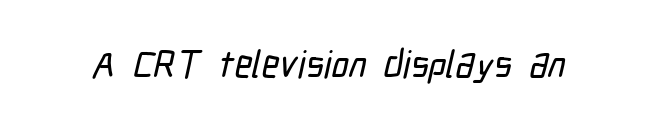
{"serif": "no", "width": "condensed", "stroke_contrast": "low", "x_height": "medium", "monospaced": "no", "underline": "no", "letter_spacing": "normal", "letter_spacing_em": 0.0, "glyph_px": 38}
